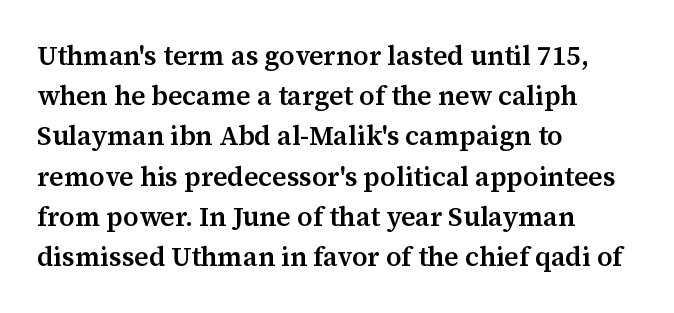
{"italic": "no", "bold": "semi", "underline": "no", "align": "left", "line_spacing": "normal", "line_spacing_ratio": 1.49, "letter_spacing": "normal", "letter_spacing_em": 0.0, "glyph_px": 27}
